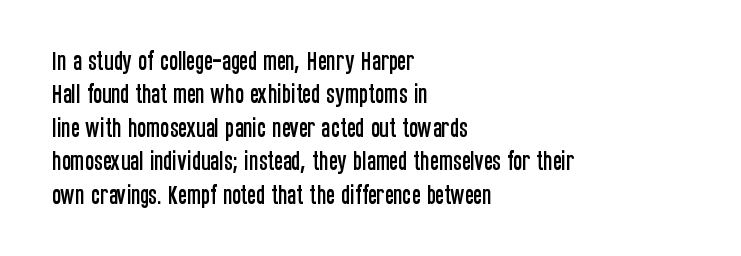
The image shows 21 px text type, upright; set left-aligned, normal line spacing (1.59x), normal letter spacing, not underlined.
